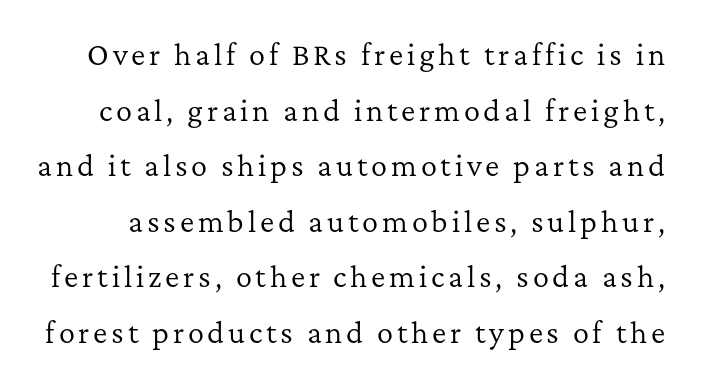
Q: Is the text bold? A: No.
Q: Is the text italic (slanted)? A: No, it is upright.
Q: Is the text underlined? A: No.
Q: Is the spacing between lines tight, normal or loose? A: Loose.
